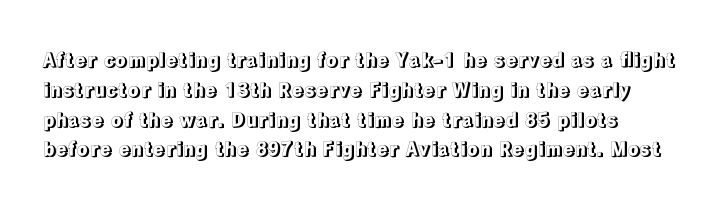
{"italic": "no", "underline": "no", "line_spacing": "normal", "line_spacing_ratio": 1.49, "letter_spacing": "normal", "letter_spacing_em": 0.0, "glyph_px": 20}
